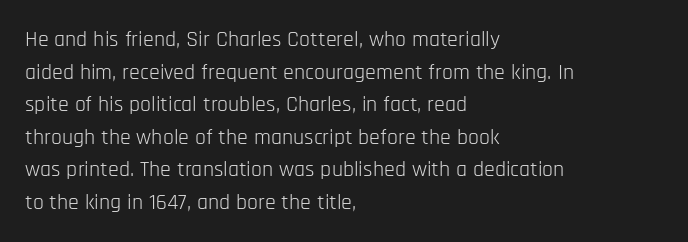
The image shows 22 px text type, upright; set left-aligned, normal line spacing (1.48x), normal letter spacing, not underlined.
